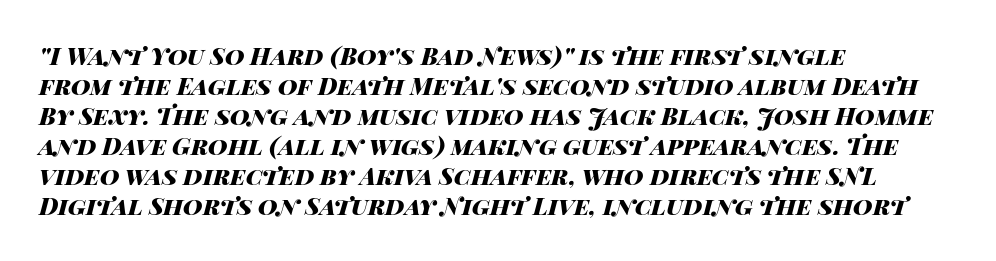
{"italic": "yes", "lean": "right", "slant_degrees": 14, "bold": "yes", "underline": "no", "align": "left", "line_spacing": "normal", "line_spacing_ratio": 1.25, "letter_spacing": "normal", "letter_spacing_em": 0.0, "glyph_px": 24}
